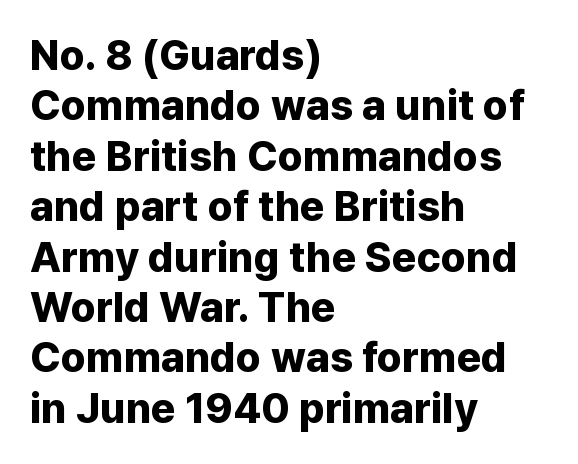
{"serif": "no", "italic": "no", "bold": "yes", "weight": "bold", "width": "normal", "stroke_contrast": "low", "x_height": "medium", "monospaced": "no", "underline": "no", "align": "left", "line_spacing_ratio": 1.2, "letter_spacing": "normal", "letter_spacing_em": 0.0, "glyph_px": 42}
